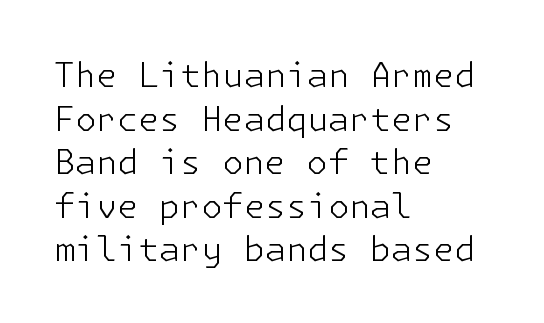
{"serif": "no", "italic": "no", "bold": "no", "weight": "light", "width": "normal", "stroke_contrast": "low", "x_height": "medium", "underline": "no", "align": "left", "line_spacing": "normal", "line_spacing_ratio": 1.28, "letter_spacing": "normal", "letter_spacing_em": 0.0, "glyph_px": 34}
